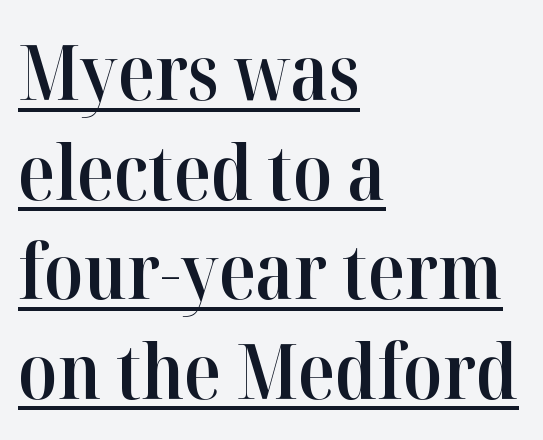
The image shows 76 px semibold serif type, upright; set left-aligned, normal line spacing (1.31x), normal letter spacing, underlined; high stroke contrast and a medium x-height.
